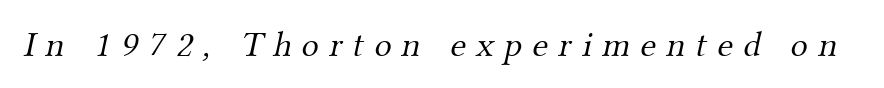
Q: Is the text bold? A: No.
Q: Is the typeface a serif or a sans-serif typeface? A: Serif.
Q: Is the text underlined? A: No.
Q: Is the spacing between letters normal or unusually wide? A: Unusually wide.
Q: Width (condensed, normal, or wide)? A: Normal.
Q: Stroke contrast? A: Medium.
Q: x-height? A: Small.
Q: Monospaced? A: No.
